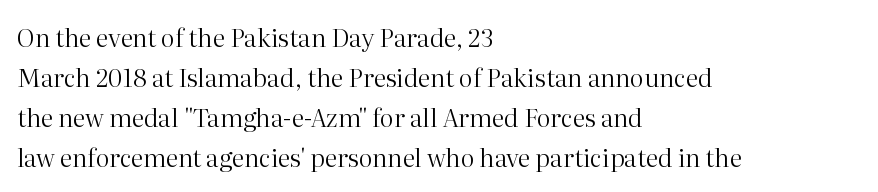
Q: Is the text bold? A: No.
Q: Is the text italic (slanted)? A: No, it is upright.
Q: Is the text underlined? A: No.
Q: How is the paragraph aligned? A: Left-aligned.
Q: Is the spacing between letters normal or unusually wide? A: Normal.
Q: Is the spacing between lines tight, normal or loose? A: Normal.
